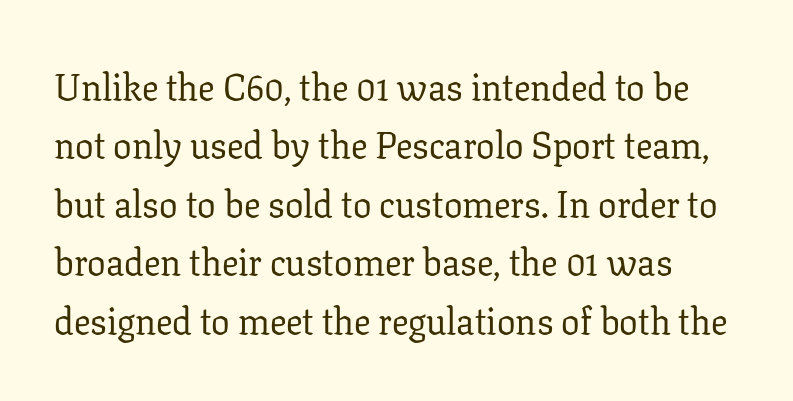
The image shows 37 px regular-weight serif type, upright; set normal line spacing (1.58x), normal letter spacing, not underlined; low stroke contrast and a medium x-height.
